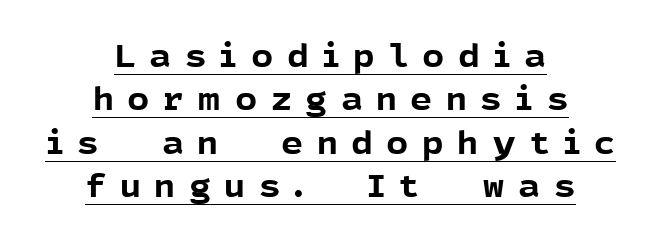
{"serif": "no", "italic": "no", "bold": "yes", "weight": "bold", "width": "normal", "x_height": "medium", "monospaced": "no", "underline": "yes", "align": "center", "line_spacing": "normal", "line_spacing_ratio": 1.4, "letter_spacing": "wide", "letter_spacing_em": 0.43, "glyph_px": 31}
